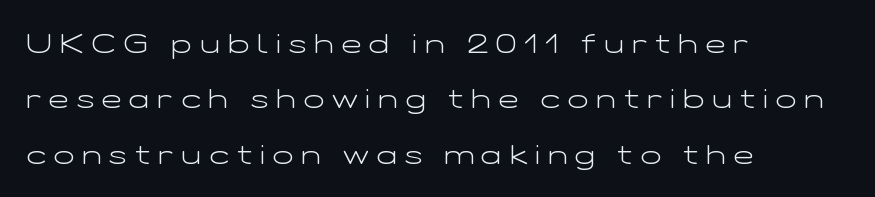
The image shows 27 px text type, upright; set left-aligned, loose line spacing (2.05x), unusually wide letter spacing (+0.29 em), not underlined.
